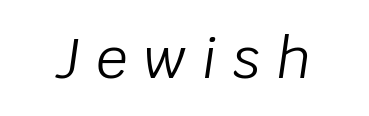
Lines of text with bare space underneath. Glyph-to-glyph distance is far greater than everyday printed text. Character widths vary here, with narrow letters taking less room than wide ones. Stems here are at most as thick as an everyday book face. It's the slanting kind of type.
